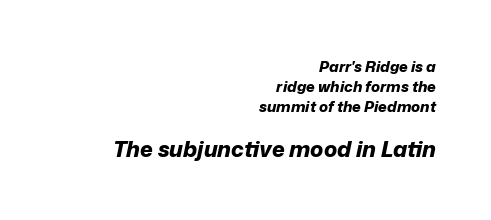
The image shows 22 px bold type, italic (leaning right); set right-aligned, normal line spacing (1.34x), normal letter spacing, not underlined; the second (bottom) block is 1.47x larger.
